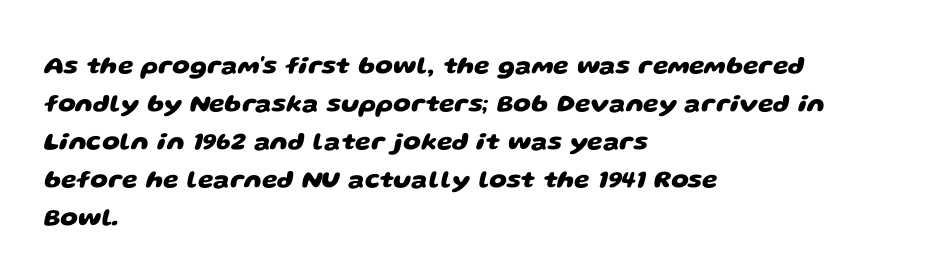
The gap between lines stays unmarked. Normally led — the rows are evenly, conventionally spaced. Alignment: flush left. Compared with an ordinary text face, these strokes are far heavier — a full bold. Students, note that the glyphs here touch the page at normal intervals.
